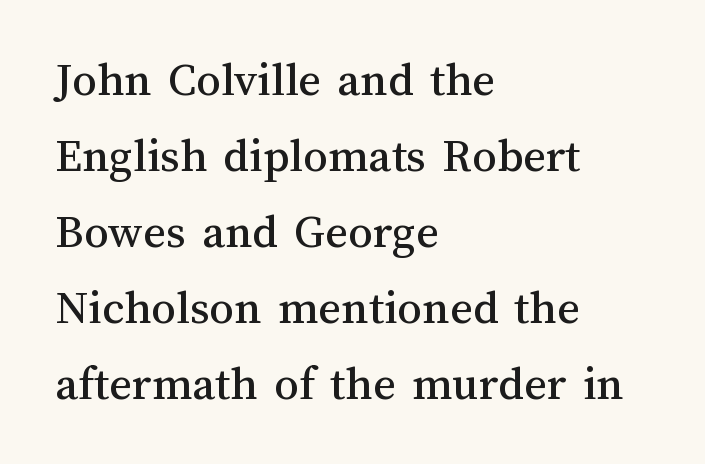
Q: Is the text italic (slanted)? A: No, it is upright.
Q: Is the text underlined? A: No.
Q: How is the paragraph aligned? A: Left-aligned.
Q: Is the spacing between letters normal or unusually wide? A: Normal.
Q: Is the spacing between lines tight, normal or loose? A: Normal.
Q: Width (condensed, normal, or wide)? A: Normal.
Q: Stroke contrast? A: Medium.
Q: x-height? A: Medium.
Q: Monospaced? A: No.
